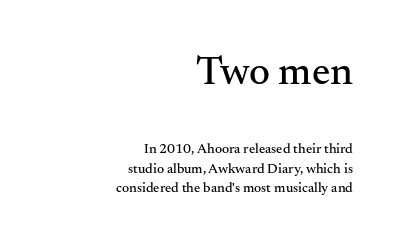
Which chunk is bigger? The first one — the top block dwarfs the bottom. Character widths vary here, with narrow letters taking less room than wide ones. Where is the straight margin? On the right. The passage shown is not underscored anywhere.
